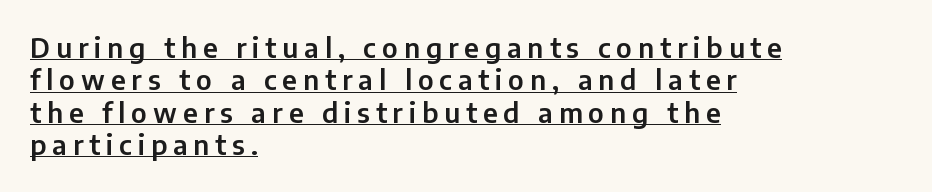
{"italic": "no", "underline": "yes", "align": "left", "line_spacing_ratio": 1.2, "letter_spacing": "wide", "letter_spacing_em": 0.22, "glyph_px": 27}
